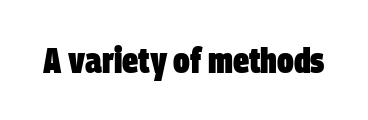
The image shows 36 px heavy, condensed sans-serif type; set normal letter spacing, not underlined; low stroke contrast and a large x-height.
